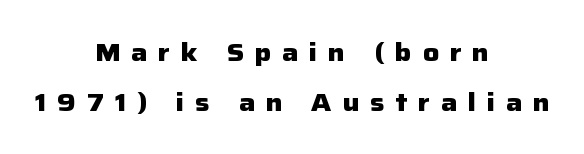
Typeset on center — no edge is straight. Weight: bold. What's the leading like? Stretched, with rows far apart. Quick note: not italic, upright. The strip under each line holds only bare page. There is plenty of visible air inserted between adjacent glyphs.
